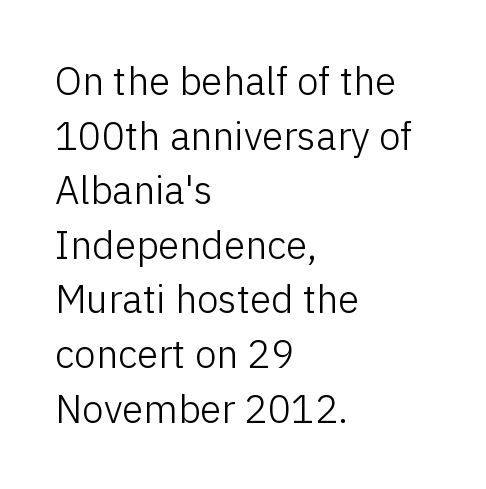
The line texture is even and compact thanks to regular tracking. Quick note: underline off. Does the type have serifs? No, each stem ends abruptly. Varying glyph widths throughout — classic text-font behaviour. The letters stand straight up with perfectly vertical stems.
